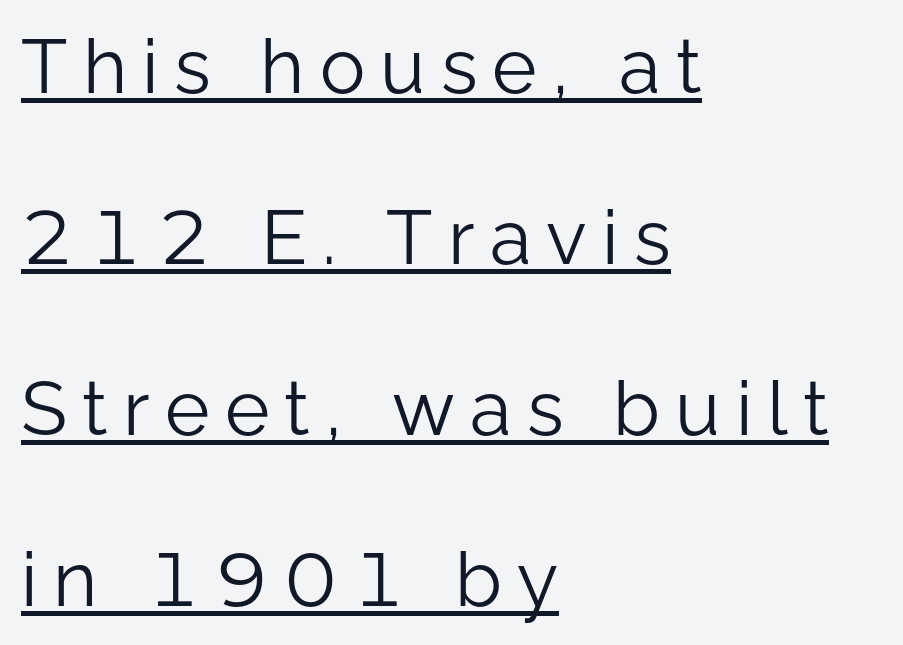
{"serif": "no", "italic": "no", "bold": "no", "weight": "light", "width": "normal", "stroke_contrast": "low", "x_height": "medium", "monospaced": "no", "underline": "yes", "align": "left", "line_spacing": "loose", "line_spacing_ratio": 2.25, "letter_spacing": "wide", "letter_spacing_em": 0.2, "glyph_px": 76}
